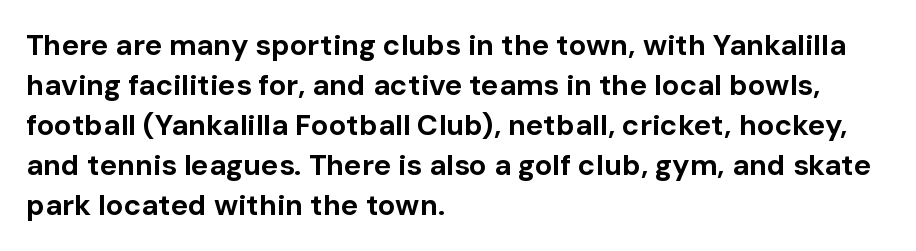
{"serif": "no", "italic": "no", "bold": "yes", "weight": "bold", "width": "normal", "stroke_contrast": "low", "x_height": "medium", "monospaced": "no", "underline": "no", "align": "left", "line_spacing": "normal", "line_spacing_ratio": 1.38, "letter_spacing": "normal", "letter_spacing_em": 0.0, "glyph_px": 29}
